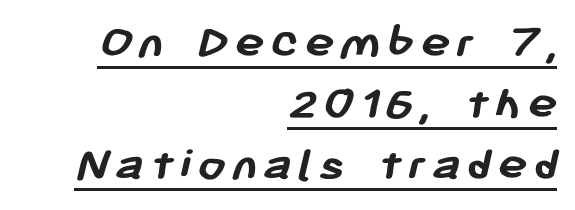
Q: Is the text bold? A: Yes.
Q: Is the typeface a serif or a sans-serif typeface? A: Sans-serif.
Q: Is the text underlined? A: Yes.
Q: How is the paragraph aligned? A: Right-aligned.
Q: Width (condensed, normal, or wide)? A: Normal.
Q: Stroke contrast? A: Low.
Q: x-height? A: Medium.
Q: Monospaced? A: No.
